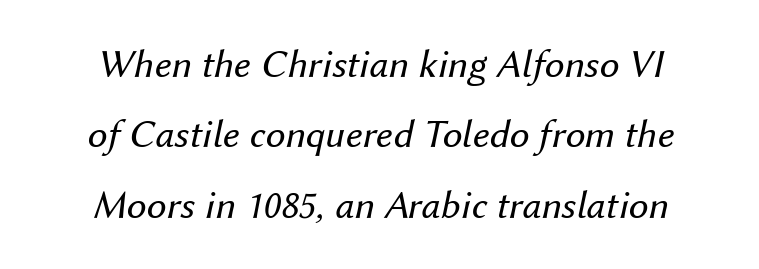
The image shows 40 px regular-weight type, italic (leaning right); set centered, line spacing 1.76x, normal letter spacing, not underlined; medium stroke contrast and a medium x-height.
